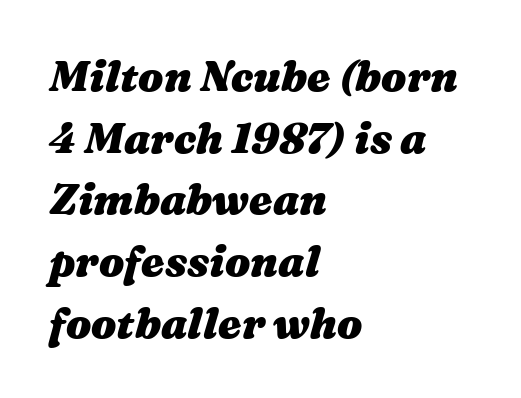
The image shows 42 px heavy, wide type, italic (leaning right); set left-aligned, normal line spacing (1.47x), normal letter spacing, not underlined; medium stroke contrast and a medium x-height.
